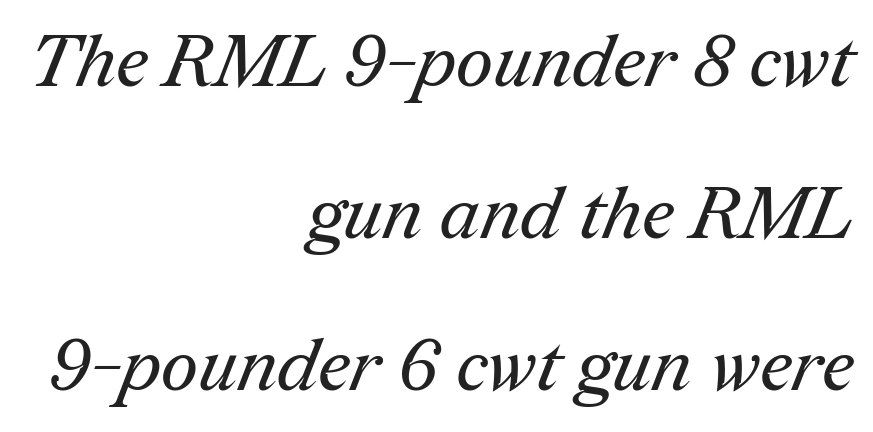
Regarding serifs, this sample has them. Varying glyph widths throughout — classic text-font behaviour. Compared with typical body copy, the letter spacing here is the same. A great deal of white space separates one row of letters from the next.
